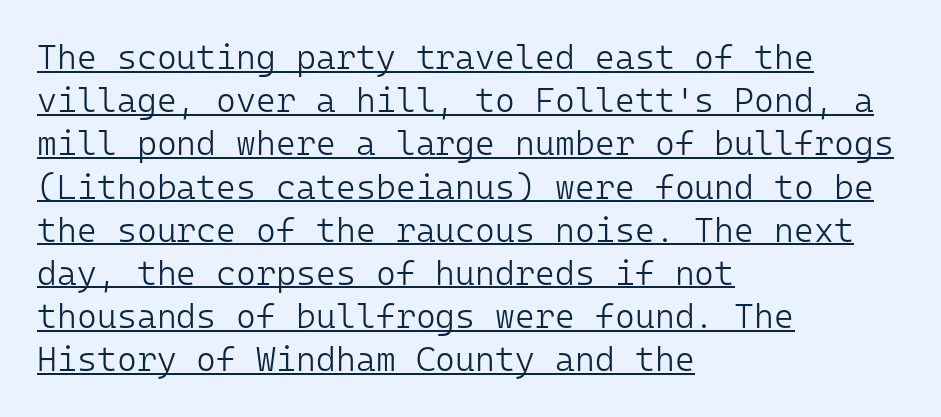
{"serif": "no", "italic": "no", "bold": "no", "weight": "light", "width": "normal", "stroke_contrast": "low", "x_height": "medium", "monospaced": "yes", "underline": "yes", "align": "left", "line_spacing": "normal", "line_spacing_ratio": 1.27, "letter_spacing": "normal", "letter_spacing_em": 0.0, "glyph_px": 34}
